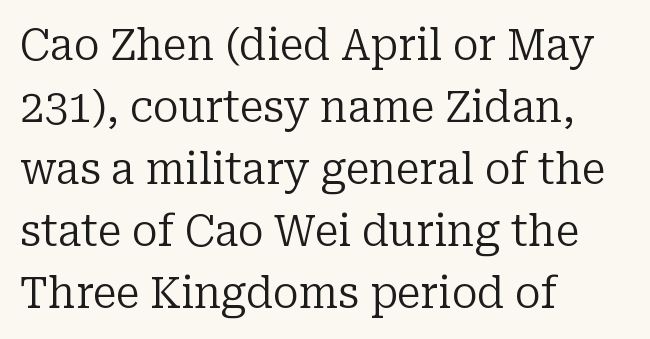
Q: Is the text bold? A: No.
Q: Is the text italic (slanted)? A: No, it is upright.
Q: Is the typeface a serif or a sans-serif typeface? A: Serif.
Q: Is the text underlined? A: No.
Q: How is the paragraph aligned? A: Left-aligned.
Q: Is the spacing between letters normal or unusually wide? A: Normal.
Q: Is the spacing between lines tight, normal or loose? A: Normal.
Q: Width (condensed, normal, or wide)? A: Normal.
Q: Stroke contrast? A: Low.
Q: x-height? A: Medium.
Q: Monospaced? A: No.
